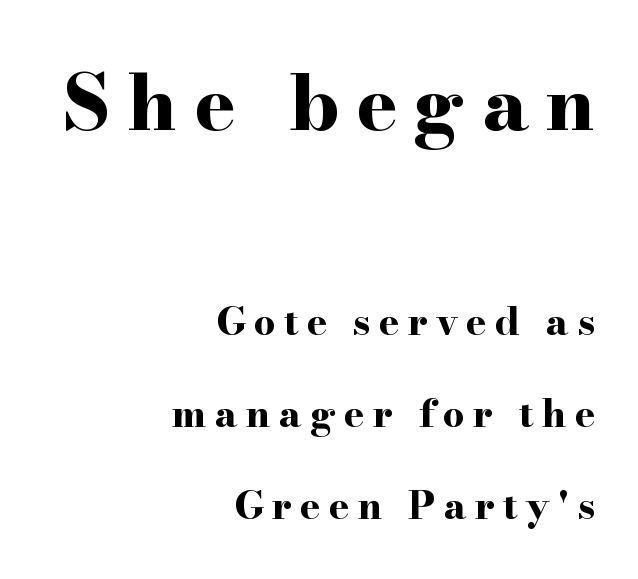
{"serif": "yes", "italic": "no", "bold": "yes", "weight": "bold", "width": "wide", "stroke_contrast": "high", "x_height": "small", "monospaced": "no", "underline": "no", "align": "right", "line_spacing": "loose", "line_spacing_ratio": 2.43, "letter_spacing": "wide", "letter_spacing_em": 0.22, "larger_block": "first", "size_ratio": 2.03, "glyph_px": 77}
